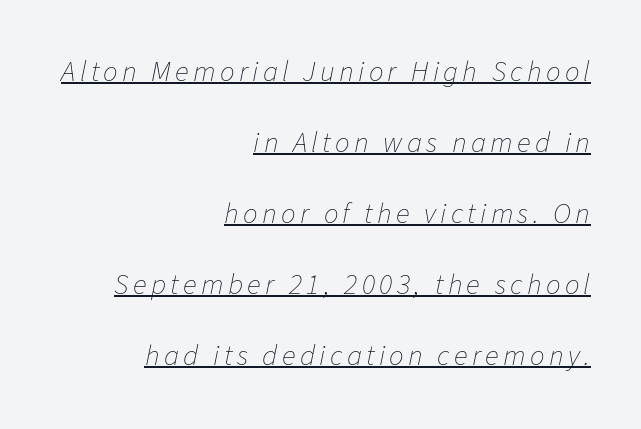
{"italic": "yes", "lean": "right", "slant_degrees": 11, "bold": "no", "weight": "thin", "width": "normal", "stroke_contrast": "low", "x_height": "medium", "monospaced": "no", "underline": "yes", "align": "right", "line_spacing": "loose", "line_spacing_ratio": 2.45, "glyph_px": 29}
